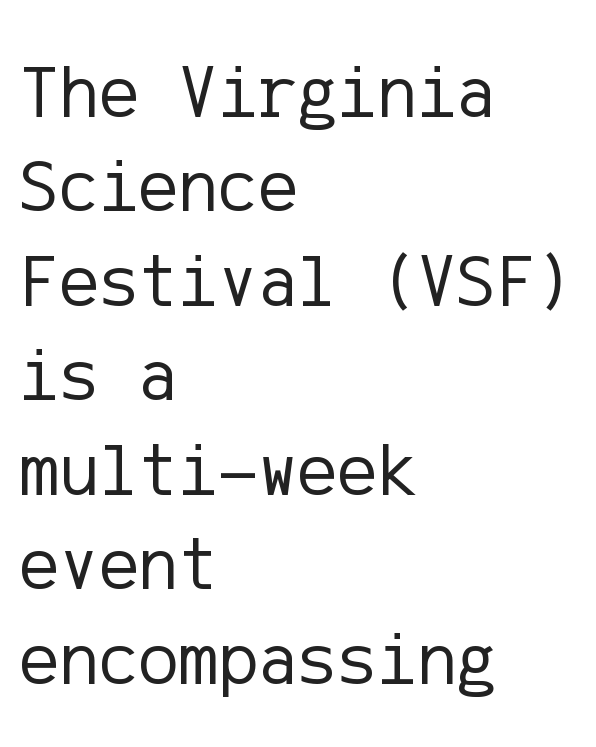
Regular leading. Check under the words: just untouched page. In CSS terms this would be text-align: left. Weight: regular or lighter.
